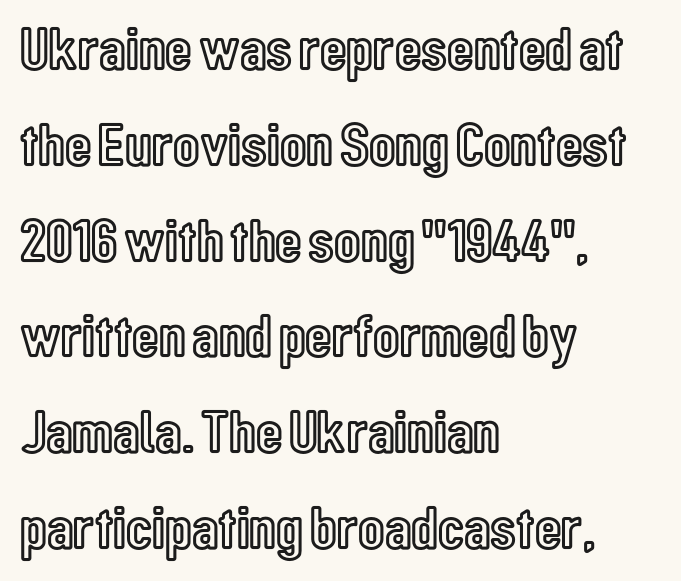
The image shows 61 px condensed type, upright; set left-aligned, normal line spacing (1.57x), normal letter spacing, not underlined; a medium x-height.
